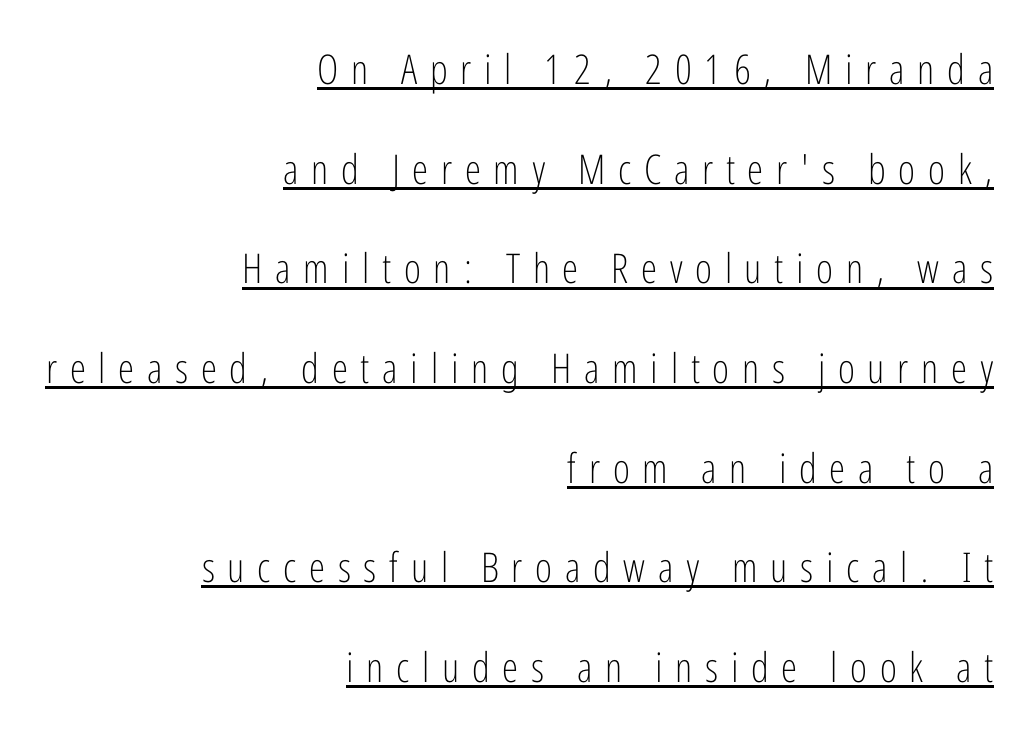
Somebody hit Ctrl+U on this one — the words are underlined. Tracking value appears strongly positive — letters spread wide. The text was rendered using a sans face with plain stroke endings. Reading down the column, the eye jumps a long way to each next line.
